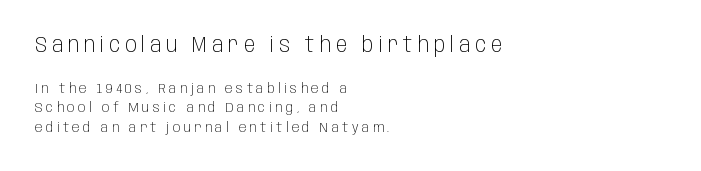
Q: Is the text bold? A: No.
Q: Is the text italic (slanted)? A: No, it is upright.
Q: Is the text underlined? A: No.
Q: How is the paragraph aligned? A: Left-aligned.
Q: Is the spacing between letters normal or unusually wide? A: Unusually wide.
Q: Is the spacing between lines tight, normal or loose? A: Normal.
Q: Which block of text is set in a larger size, the first (top) or the second (bottom)? A: The first (top) one.
